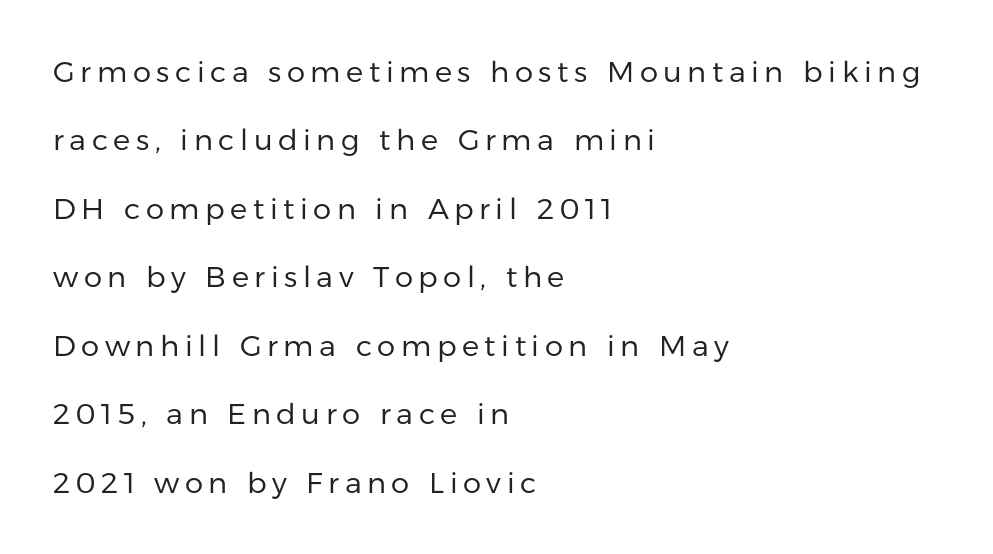
The image shows 29 px regular-weight sans-serif type, upright; set left-aligned, loose line spacing (2.36x), not underlined; low stroke contrast and a medium x-height.
